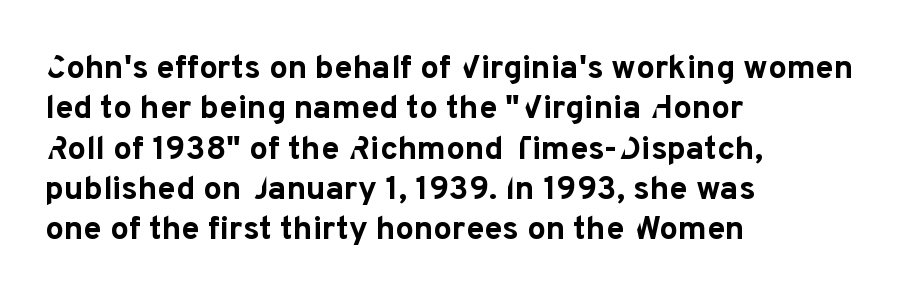
The image shows 33 px bold sans-serif type, upright; set left-aligned, line spacing 1.22x, normal letter spacing, not underlined; low stroke contrast and a medium x-height.
